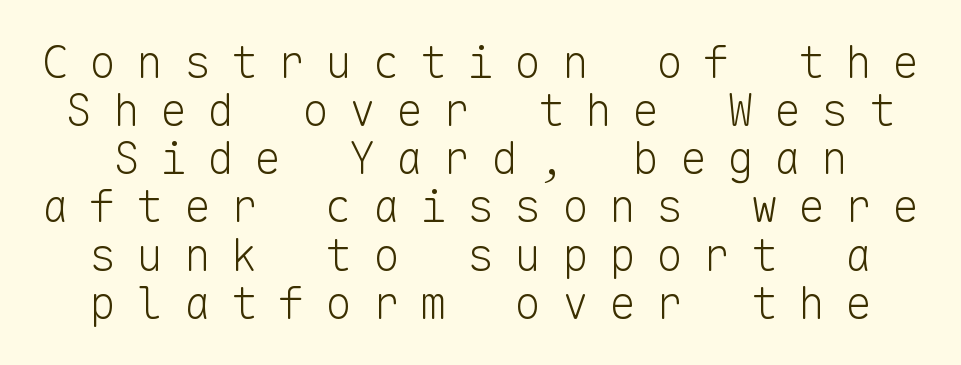
The image shows 45 px light sans-serif type, upright, monospaced; set tight line spacing (1.07x), unusually wide letter spacing (+0.45 em), not underlined; low stroke contrast and a medium x-height.
